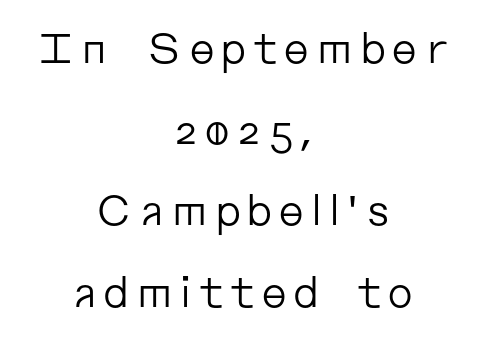
The image shows 41 px regular-weight sans-serif type, upright; set centered, loose line spacing (1.98x), not underlined; low stroke contrast and a medium x-height.
